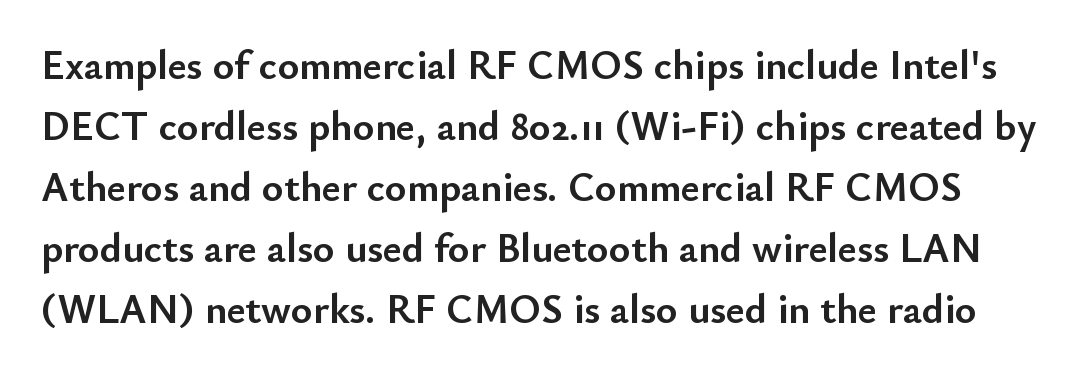
Q: Is the text bold? A: Yes.
Q: Is the text italic (slanted)? A: No, it is upright.
Q: Is the typeface a serif or a sans-serif typeface? A: Sans-serif.
Q: Is the text underlined? A: No.
Q: Is the spacing between letters normal or unusually wide? A: Normal.
Q: Is the spacing between lines tight, normal or loose? A: Normal.
Q: Width (condensed, normal, or wide)? A: Normal.
Q: Stroke contrast? A: Low.
Q: x-height? A: Small.
Q: Monospaced? A: No.
